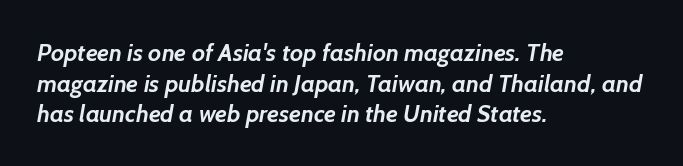
Line starts are locked; line ends wander. Underlining? Definitely not there. Is there much room between lines? A standard amount, neither cramped nor airy. You'd pick this weight for a headline — it's a proper bold.
